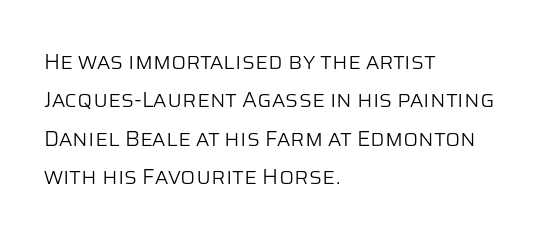
The image shows 22 px text type, upright; set left-aligned, line spacing 1.75x, normal letter spacing, not underlined.
